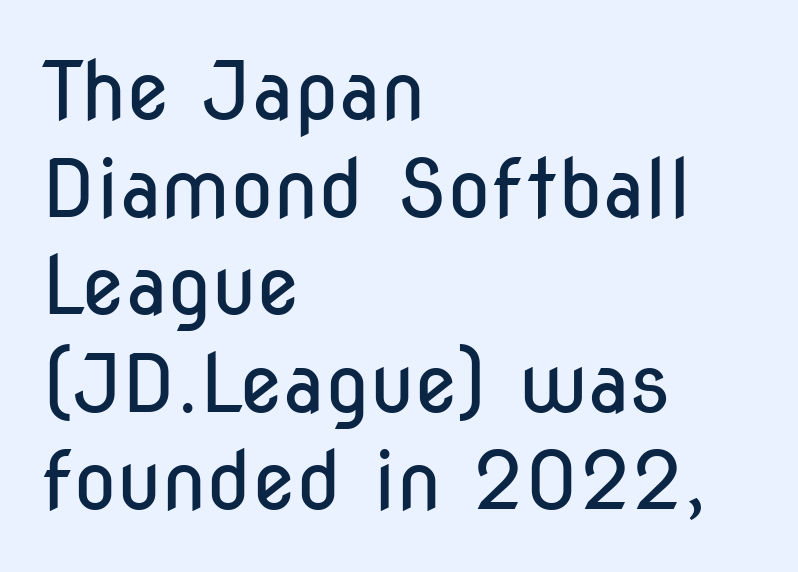
The string is rendered with underlining switched off. Standard letterfit; no display-style spreading of the glyphs. Vertical stems look standard width or narrower in stroke. The typeface chosen for these lines omits serifs.
